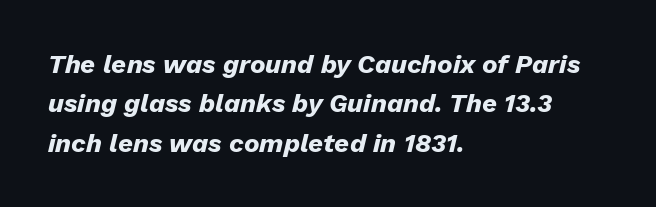
The image shows 26 px bold type, italic (leaning right); set left-aligned, normal line spacing (1.51x), normal letter spacing, not underlined.
